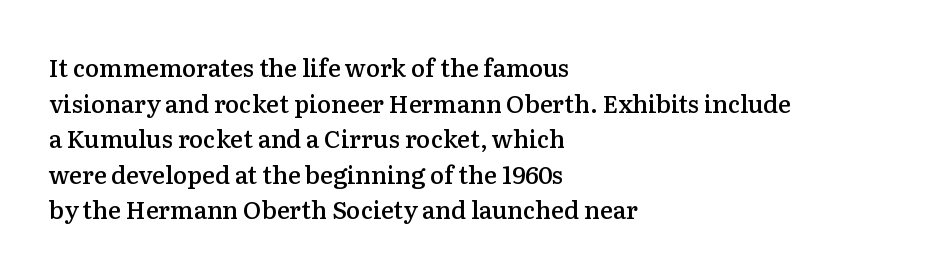
Q: Is the text bold? A: Semi-bold.
Q: Is the text italic (slanted)? A: No, it is upright.
Q: Is the text underlined? A: No.
Q: How is the paragraph aligned? A: Left-aligned.
Q: Is the spacing between letters normal or unusually wide? A: Normal.
Q: Is the spacing between lines tight, normal or loose? A: Normal.
